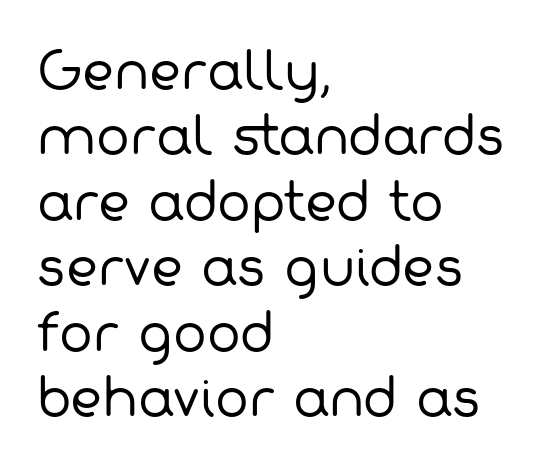
Check the space under the baseline: it is left empty. Visually the block forms a straight wall on the left and a jagged coastline on the right. This rendering employs a face without finishing strokes, i.e., a sans-serif. Reading down the column, the eye jumps a familiar distance to each next line. Each letter keeps its own natural width here, so spacing adapts to shape.
